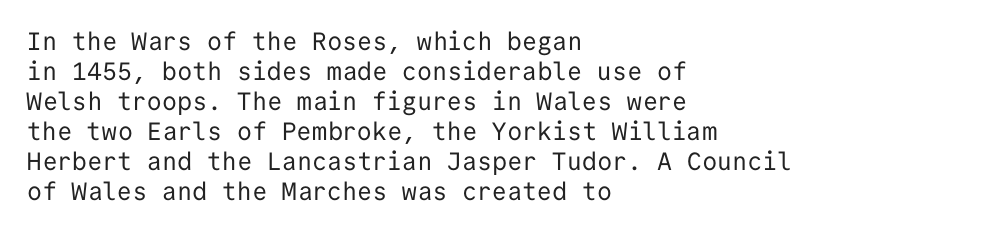
The image shows 25 px text type, upright; set left-aligned, line spacing 1.2x, normal letter spacing, not underlined.
